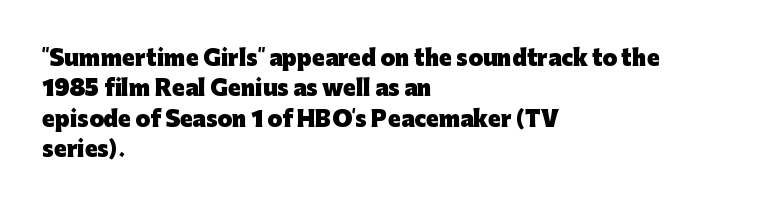
The image shows 21 px bold type, upright; set left-aligned, normal line spacing (1.45x), normal letter spacing, not underlined.
